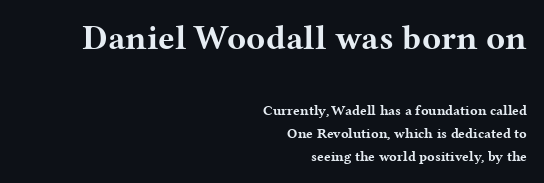
{"serif": "yes", "italic": "no", "bold": "yes", "weight": "bold", "width": "wide", "stroke_contrast": "medium", "x_height": "medium", "monospaced": "no", "underline": "no", "align": "right", "line_spacing": "normal", "line_spacing_ratio": 1.64, "letter_spacing": "normal", "letter_spacing_em": 0.0, "larger_block": "first", "size_ratio": 2.5, "glyph_px": 35}
